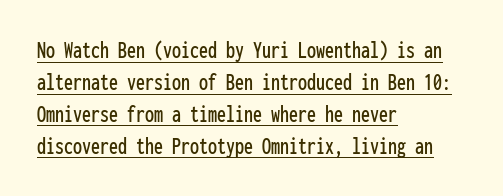
{"italic": "no", "underline": "yes", "align": "left", "line_spacing": "normal", "line_spacing_ratio": 1.33, "letter_spacing": "normal", "letter_spacing_em": 0.0, "glyph_px": 24}
